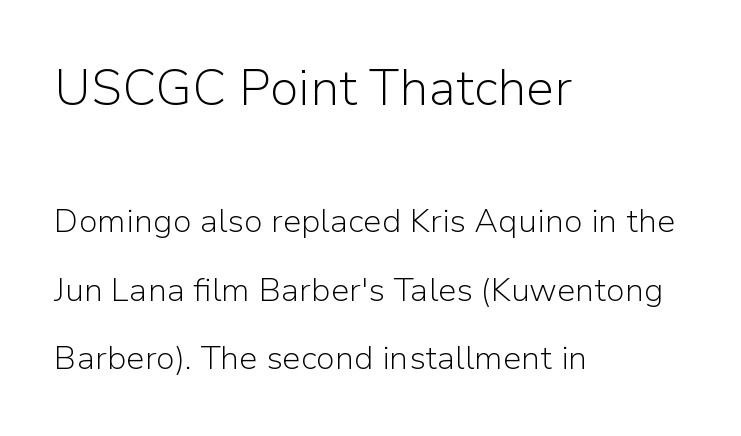
Short note: letters normally spaced. Anything drawn beneath the words? Only blank space. The face looks like a standard text weight, possibly lighter. This block would shrink considerably if given ordinary leading; it's expanded now. Grotesque or geometric, the face here clearly has no serifs.
